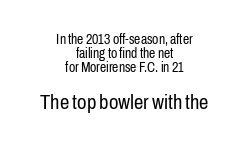
Rendered with straight, roman letterforms. Rule under the text: the space is simply empty. Is the lower block the larger one? Yes — the lower block carries the bigger type. The face used here is rendered with its standard letterfit. Is the block centered? Yes — each line is placed symmetrically about the middle.
